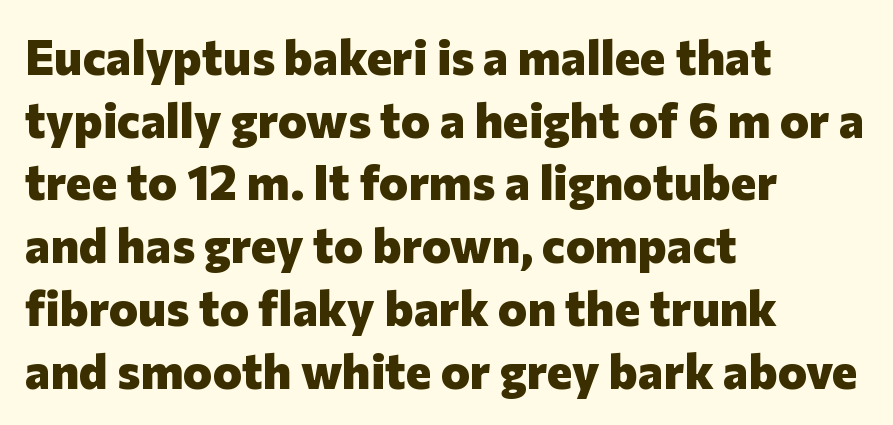
The image shows 49 px heavy sans-serif type, upright; set left-aligned, normal line spacing (1.28x), normal letter spacing, not underlined; low stroke contrast and a medium x-height.
